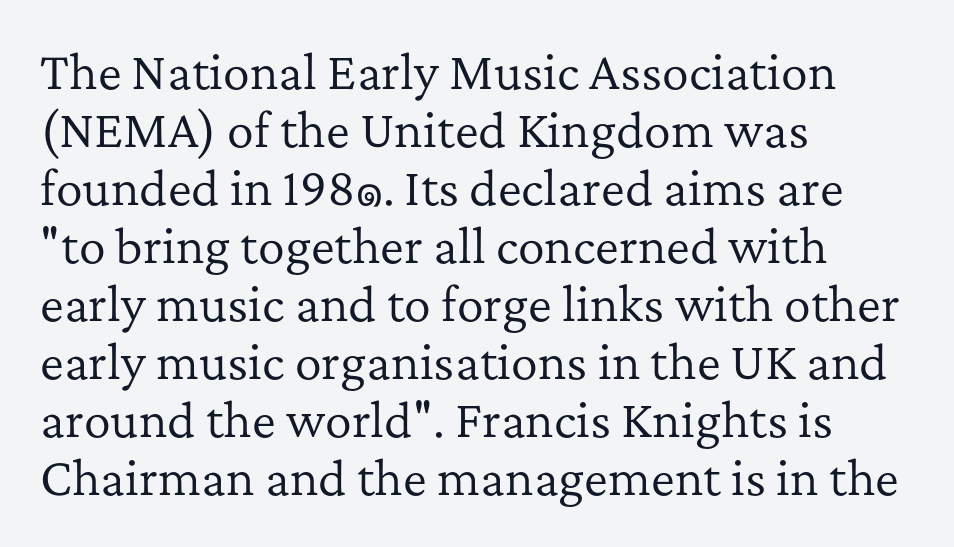
Q: Is the text bold? A: No.
Q: Is the text italic (slanted)? A: No, it is upright.
Q: Is the typeface a serif or a sans-serif typeface? A: Serif.
Q: Is the text underlined? A: No.
Q: How is the paragraph aligned? A: Left-aligned.
Q: Is the spacing between letters normal or unusually wide? A: Normal.
Q: Is the spacing between lines tight, normal or loose? A: Normal.
Q: Width (condensed, normal, or wide)? A: Normal.
Q: Stroke contrast? A: Low.
Q: x-height? A: Medium.
Q: Monospaced? A: No.
